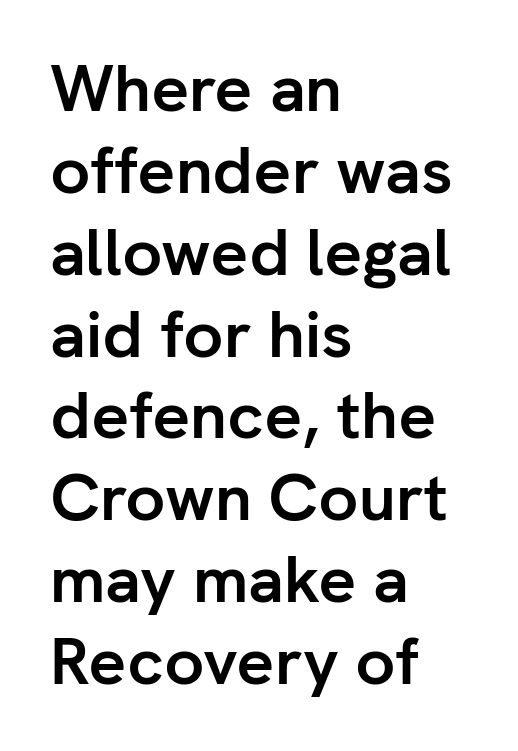
{"serif": "no", "italic": "no", "bold": "yes", "weight": "semibold", "width": "normal", "stroke_contrast": "low", "x_height": "medium", "monospaced": "no", "underline": "no", "align": "left", "line_spacing_ratio": 1.24, "letter_spacing": "normal", "letter_spacing_em": 0.0, "glyph_px": 66}
